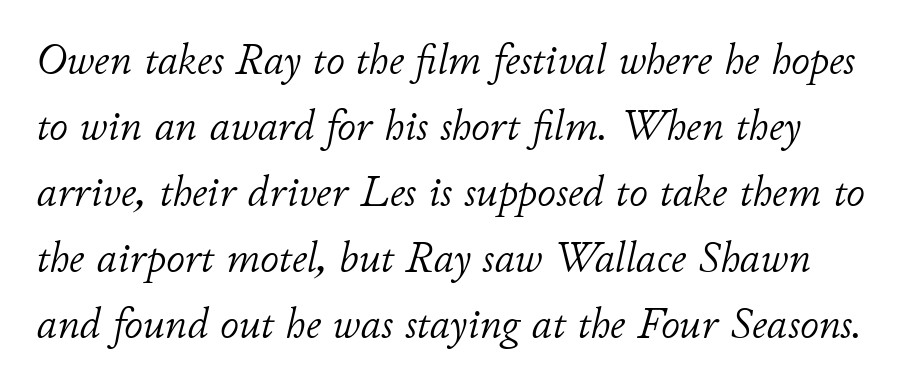
Q: Is the text bold? A: No.
Q: Is the text italic (slanted)? A: Yes, it leans right by about 11 degrees.
Q: Is the text underlined? A: No.
Q: Is the spacing between letters normal or unusually wide? A: Normal.
Q: Is the spacing between lines tight, normal or loose? A: Normal.
Q: Width (condensed, normal, or wide)? A: Normal.
Q: Stroke contrast? A: Low.
Q: x-height? A: Small.
Q: Monospaced? A: No.
